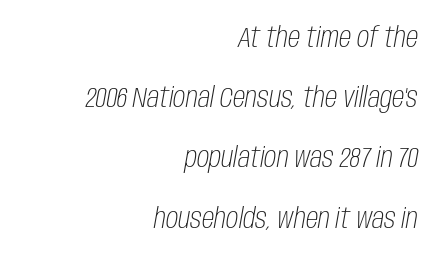
Does extra space separate the letters? No, they use regular spacing. The rendering uses a large line-height, opening up the rows. Check the space under the baseline: it is left empty. Think of a printed novel: that variable character pitch is what you see here. The lettering tilts uniformly, giving the passage an italic look.
